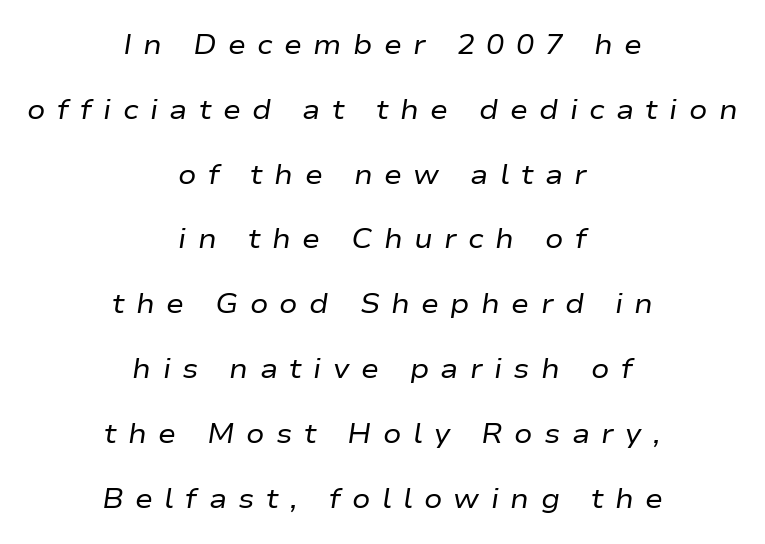
Heaviness? Minimal to ordinary, like unemphasized prose. The typography opts for an oblique posture over an upright one. Rows of type keep a wide berth in the vertical direction. Letters rest on an invisible, unmarked baseline.
